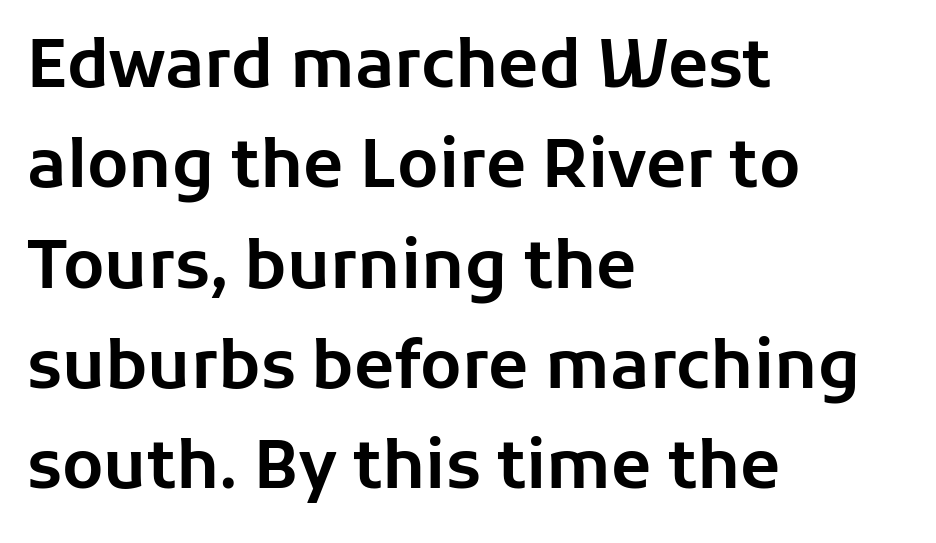
Rule under the text: the space is simply empty. Note the varied advance widths — an 'i' is clearly narrower than an 'm'. The glyphs in this specimen are sans serif. Leftover space on each line is placed entirely after the last word.
